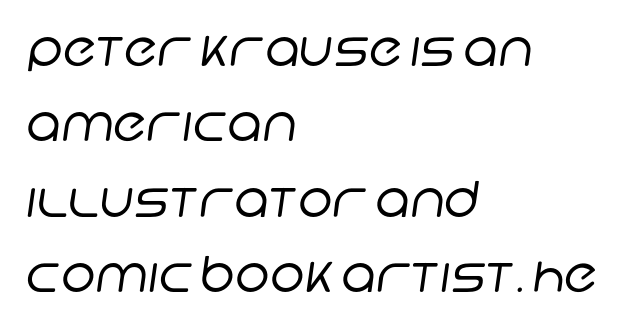
The leading is moderate, giving the passage an even texture. Descenders are the only things crossing below the line. Layout note: lines flush left. A light-to-regular cut is what we see here. A typesetter would call this proportional, since set widths differ per character.
